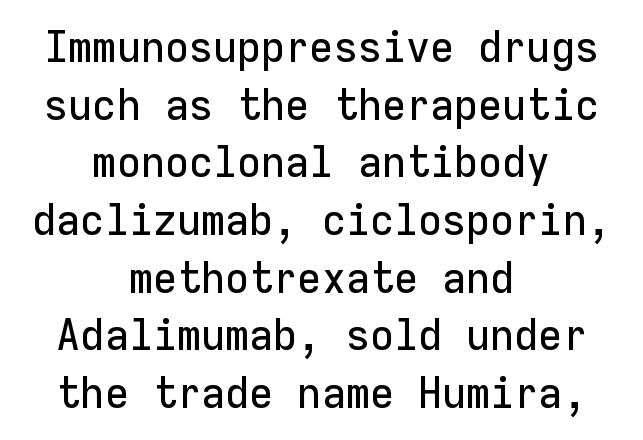
{"serif": "no", "italic": "no", "width": "normal", "stroke_contrast": "low", "x_height": "medium", "monospaced": "yes", "underline": "no", "align": "center", "line_spacing": "normal", "line_spacing_ratio": 1.31, "letter_spacing": "normal", "letter_spacing_em": 0.0, "glyph_px": 44}
